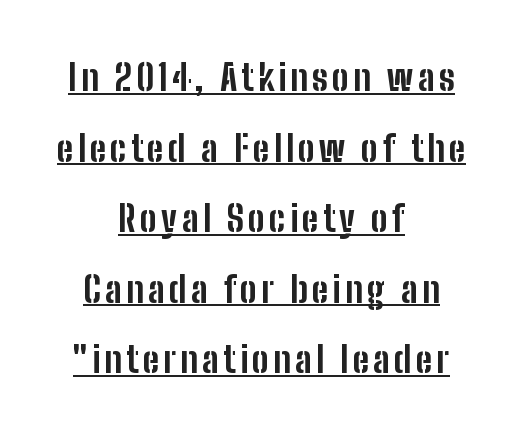
This rendering uses center alignment, leaving both contours irregular but symmetric. In terms of leading, this rendering errs on the spacious side. These lines are rendered in a variable-pitch font. Glance below the letters and you will spot a drawn line. Grotesque or geometric, the face here clearly has no serifs.
